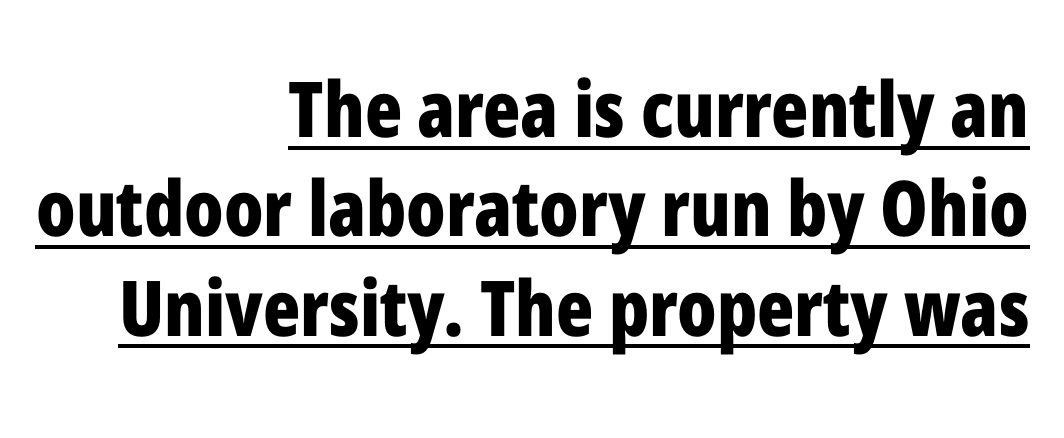
Q: Is the text bold? A: Yes.
Q: Is the text italic (slanted)? A: No, it is upright.
Q: Is the typeface a serif or a sans-serif typeface? A: Sans-serif.
Q: Is the text underlined? A: Yes.
Q: How is the paragraph aligned? A: Right-aligned.
Q: Is the spacing between letters normal or unusually wide? A: Normal.
Q: Is the spacing between lines tight, normal or loose? A: Normal.
Q: Width (condensed, normal, or wide)? A: Condensed.
Q: Stroke contrast? A: Low.
Q: x-height? A: Medium.
Q: Monospaced? A: No.
